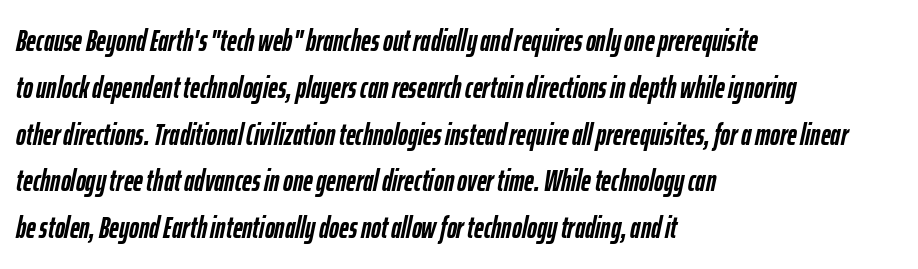
The image shows 30 px semibold, condensed type, italic (leaning right); set left-aligned, normal line spacing (1.56x), normal letter spacing, not underlined; low stroke contrast and a medium x-height.
